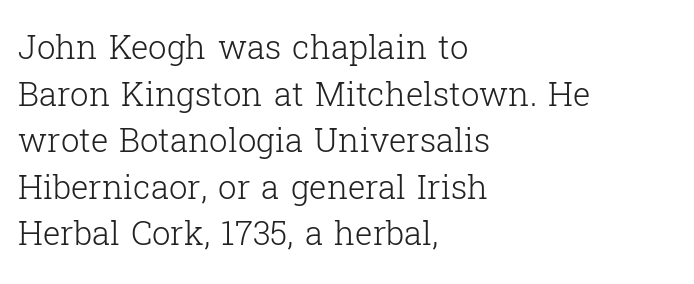
Q: Is the text bold? A: No.
Q: Is the text italic (slanted)? A: No, it is upright.
Q: Is the typeface a serif or a sans-serif typeface? A: Serif.
Q: Is the text underlined? A: No.
Q: How is the paragraph aligned? A: Left-aligned.
Q: Is the spacing between letters normal or unusually wide? A: Normal.
Q: Is the spacing between lines tight, normal or loose? A: Normal.
Q: Width (condensed, normal, or wide)? A: Normal.
Q: Stroke contrast? A: Low.
Q: x-height? A: Medium.
Q: Monospaced? A: No.
